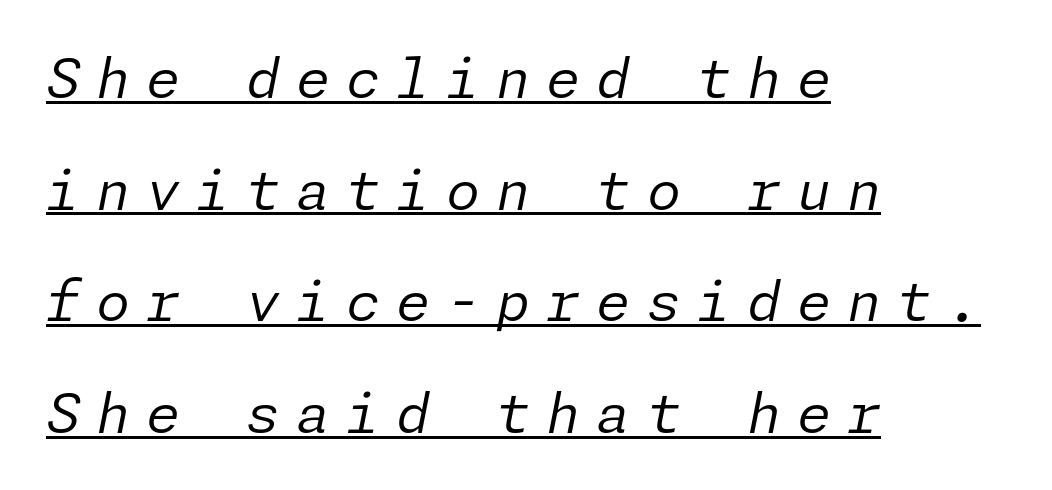
Q: Is the text bold? A: No.
Q: Is the text italic (slanted)? A: Yes, it leans right by about 11 degrees.
Q: Is the text underlined? A: Yes.
Q: How is the paragraph aligned? A: Left-aligned.
Q: Is the spacing between letters normal or unusually wide? A: Unusually wide.
Q: Is the spacing between lines tight, normal or loose? A: Loose.
Q: Width (condensed, normal, or wide)? A: Normal.
Q: Stroke contrast? A: Low.
Q: x-height? A: Medium.
